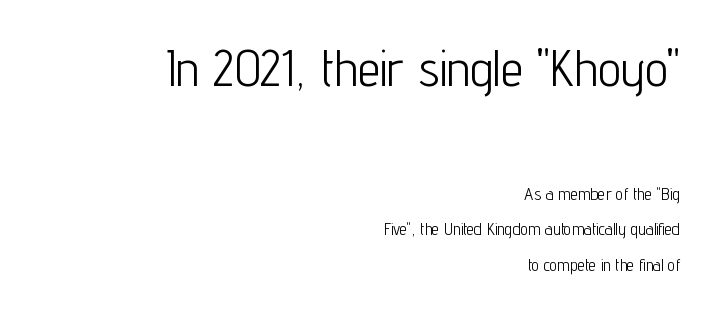
Spacing verdict: proportional, widths tailored to each character. This rendering leaves character spacing at its baseline value. The lines are spread far apart with generous leading. Unlike a traditional serif, this face leaves its strokes unadorned. The letters look calm and open, with moderate or lighter stems.
